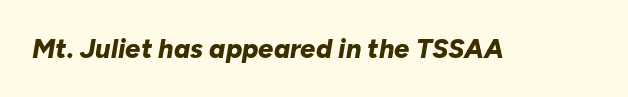
{"italic": "yes", "lean": "right", "slant_degrees": 10, "bold": "yes", "underline": "no", "letter_spacing": "normal", "letter_spacing_em": 0.0, "glyph_px": 27}
